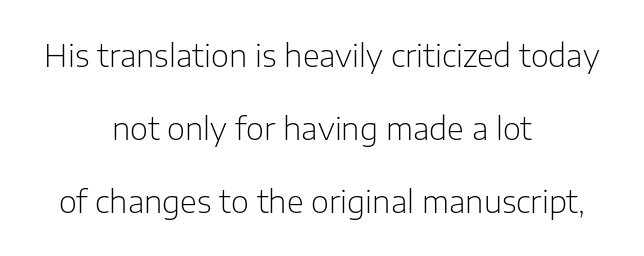
{"serif": "no", "italic": "no", "bold": "no", "weight": "light", "width": "normal", "stroke_contrast": "low", "x_height": "medium", "monospaced": "no", "underline": "no", "align": "center", "line_spacing": "loose", "line_spacing_ratio": 2.36, "letter_spacing": "normal", "letter_spacing_em": 0.0, "glyph_px": 31}
